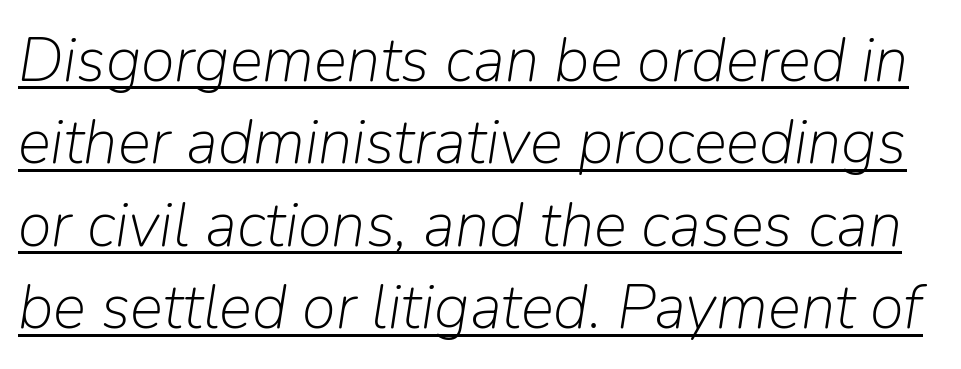
This sample keeps an unexceptional amount of space between lines. Is this a heavy cut? Hardly; it is regular or lighter. Is this a fixed-width face? No — the glyphs have proportional, varying widths. Does extra space separate the letters? No, they use regular spacing. Caption: lettering with a line underneath. The passage shown leans; its letterforms are oblique.
